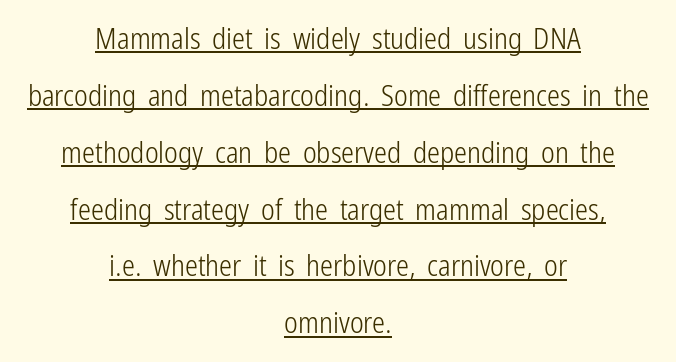
Widely set lines give the paragraph a tall, airy silhouette. Stems and bowls with no extra thickness — not bold. Each line is balanced around a shared central axis. The face used here is a sans, in the tradition of grotesques and geometrics.
